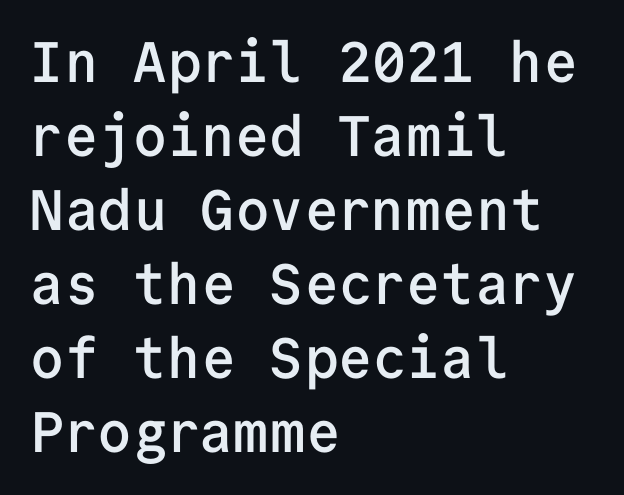
Q: Is the text bold? A: Semi-bold.
Q: Is the text italic (slanted)? A: No, it is upright.
Q: Is the typeface a serif or a sans-serif typeface? A: Sans-serif.
Q: Is the text underlined? A: No.
Q: How is the paragraph aligned? A: Left-aligned.
Q: Is the spacing between letters normal or unusually wide? A: Normal.
Q: Is the spacing between lines tight, normal or loose? A: Normal.
Q: Width (condensed, normal, or wide)? A: Normal.
Q: Stroke contrast? A: Low.
Q: x-height? A: Medium.
Q: Monospaced? A: Yes.
